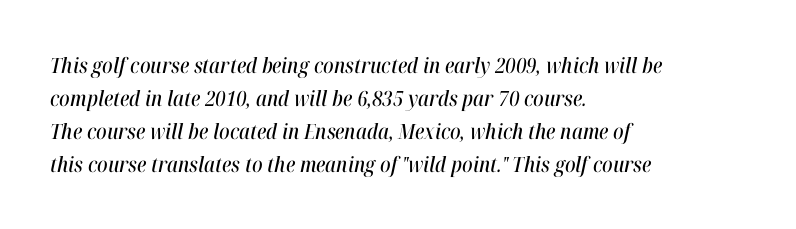
The rag falls on the right side of this text block. Type without underlining. The passage shown has conventional tracking throughout. One glance says typical: line gaps are just what's usual. Every character sits at an angle, as italics do.
